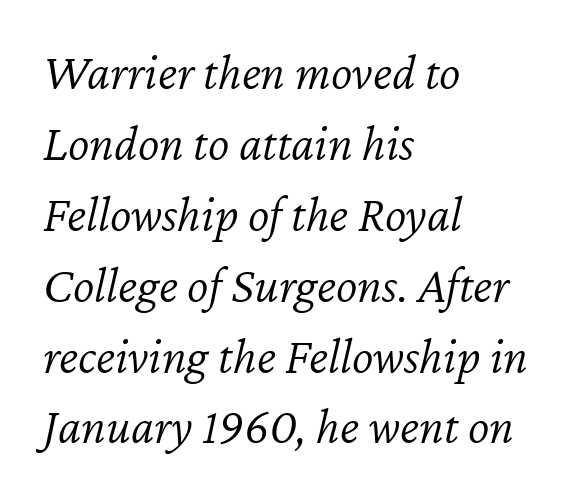
The image shows 51 px light type, italic (leaning right); set left-aligned, normal line spacing (1.39x), normal letter spacing, not underlined; low stroke contrast and a medium x-height.
